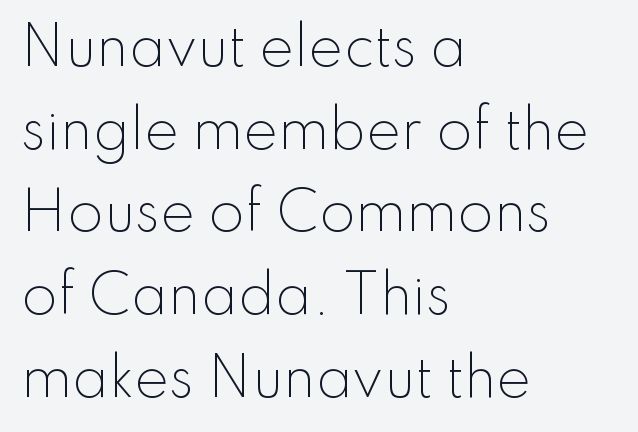
Q: Is the text bold? A: No.
Q: Is the text italic (slanted)? A: No, it is upright.
Q: Is the typeface a serif or a sans-serif typeface? A: Sans-serif.
Q: Is the text underlined? A: No.
Q: How is the paragraph aligned? A: Left-aligned.
Q: Is the spacing between letters normal or unusually wide? A: Normal.
Q: Is the spacing between lines tight, normal or loose? A: Normal.
Q: Width (condensed, normal, or wide)? A: Normal.
Q: Stroke contrast? A: Low.
Q: x-height? A: Small.
Q: Monospaced? A: No.
